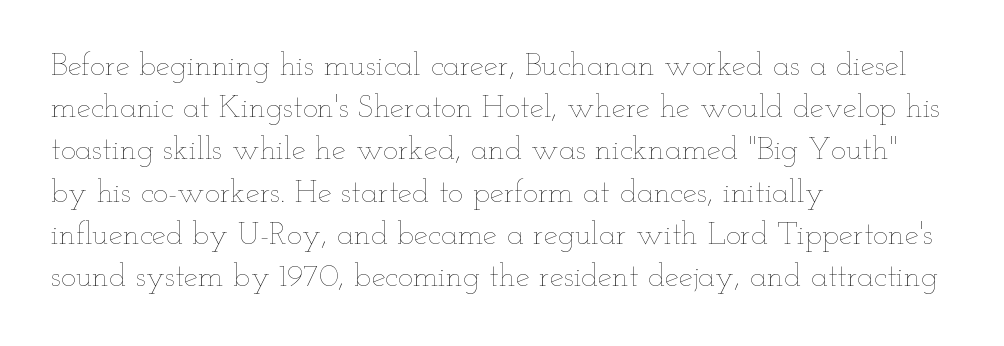
Q: Is the text bold? A: No.
Q: Is the text italic (slanted)? A: No, it is upright.
Q: Is the text underlined? A: No.
Q: How is the paragraph aligned? A: Left-aligned.
Q: Is the spacing between letters normal or unusually wide? A: Normal.
Q: Is the spacing between lines tight, normal or loose? A: Normal.
Q: Width (condensed, normal, or wide)? A: Wide.
Q: Stroke contrast? A: Low.
Q: x-height? A: Small.
Q: Monospaced? A: No.
